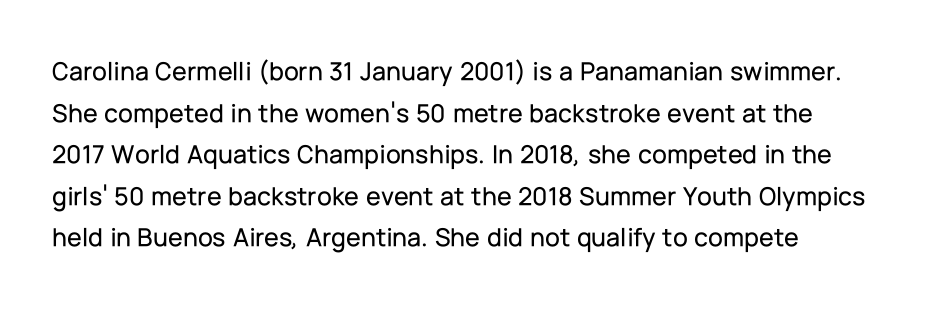
The image shows 27 px text type, upright; set normal line spacing (1.54x), normal letter spacing, not underlined.
